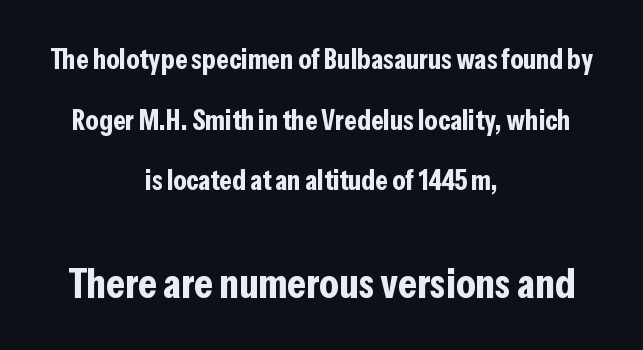
{"serif": "no", "italic": "no", "bold": "yes", "weight": "bold", "width": "condensed", "stroke_contrast": "low", "x_height": "medium", "monospaced": "no", "underline": "no", "align": "center", "line_spacing": "loose", "line_spacing_ratio": 2.09, "letter_spacing": "normal", "letter_spacing_em": 0.0, "larger_block": "second", "size_ratio": 1.48, "glyph_px": 43}
